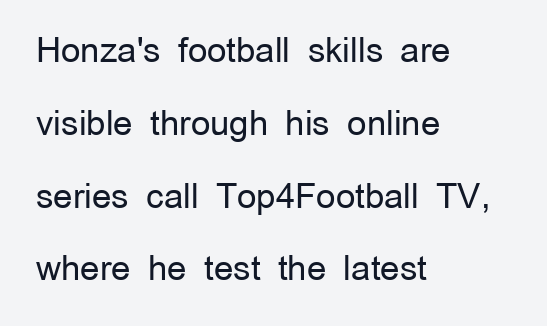
Summary of vertical rhythm: relaxed, with wide interline spacing. The glyphs in this specimen are sans serif. Just letters on the line, the space beneath them empty. Each word holds together tightly as a unit, with standard inter-letter gaps. Vertical stems look standard width or narrower in stroke. Here the designer chose a conventional face with non-uniform glyph widths.
